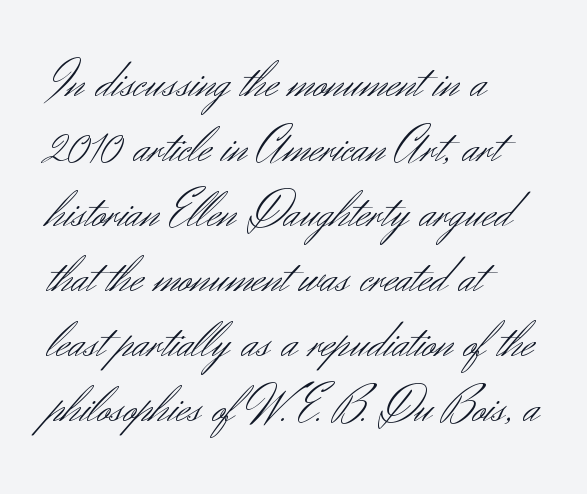
The image shows 52 px light sans-serif type; set left-aligned, normal line spacing (1.25x), normal letter spacing, not underlined; medium stroke contrast and a small x-height.
